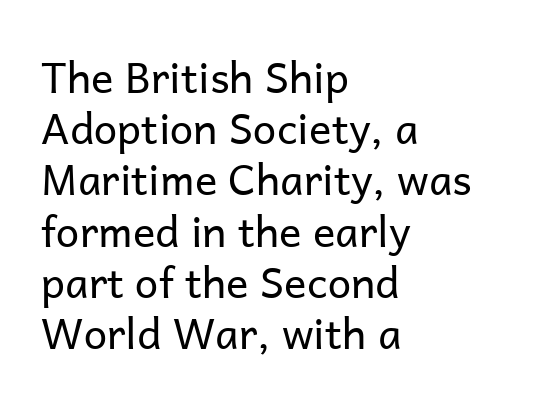
The image shows 42 px regular-weight sans-serif type, upright; set left-aligned, line spacing 1.22x, normal letter spacing, not underlined; low stroke contrast and a medium x-height.
